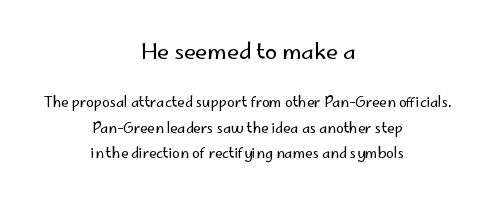
Layout note: lines centered. The specimen reads as upright at a glance. The more generous point size was reserved for the upper chunk. This sample uses plain, unmodified letter spacing. The typeface has the unassuming heft of standard copy or less. Quick note: underline off.
